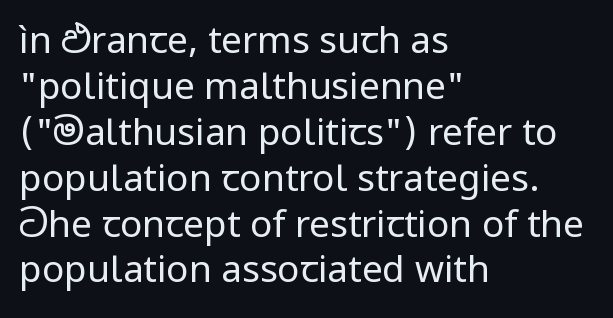
Q: Is the text bold? A: No.
Q: Is the text italic (slanted)? A: No, it is upright.
Q: Is the typeface a serif or a sans-serif typeface? A: Sans-serif.
Q: Is the text underlined? A: No.
Q: How is the paragraph aligned? A: Left-aligned.
Q: Is the spacing between letters normal or unusually wide? A: Normal.
Q: Width (condensed, normal, or wide)? A: Normal.
Q: Stroke contrast? A: Low.
Q: x-height? A: Medium.
Q: Monospaced? A: No.
